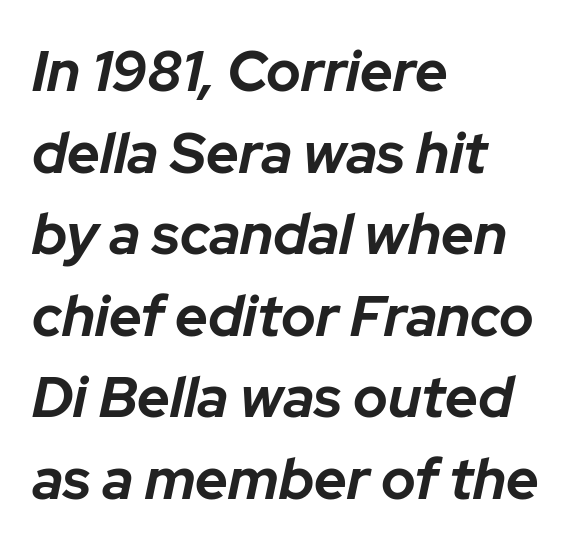
The image shows 57 px bold type, italic (leaning right); set left-aligned, normal line spacing (1.43x), normal letter spacing, not underlined; low stroke contrast and a medium x-height.
